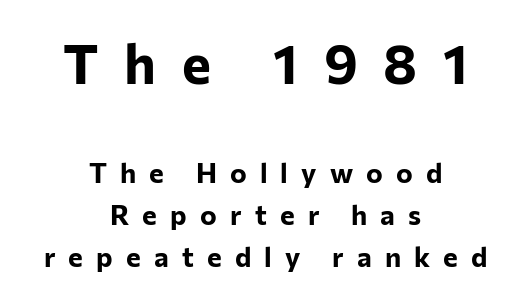
The image shows 55 px bold sans-serif type, upright; set centered, normal line spacing (1.5x), unusually wide letter spacing (+0.47 em), not underlined; the first (top) block is 1.96x larger; low stroke contrast and a medium x-height.
